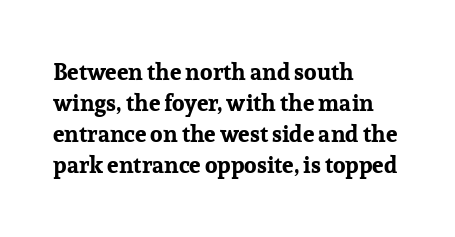
Caption: bold face, heavy strokes. Compared with typical body copy, the letter spacing here is the same. Line starts are locked; line ends wander. The axis of the letterforms is exactly vertical.
